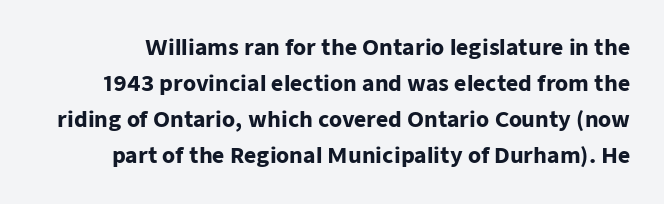
{"italic": "no", "bold": "yes", "underline": "no", "line_spacing_ratio": 1.72, "letter_spacing": "normal", "letter_spacing_em": 0.0, "glyph_px": 21}
